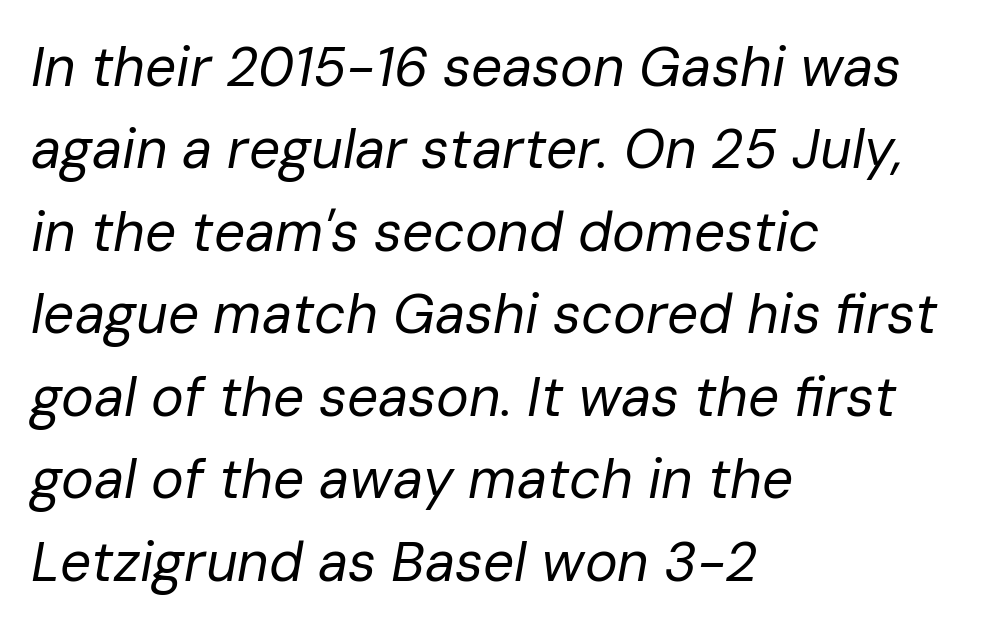
{"italic": "yes", "lean": "right", "slant_degrees": 10, "bold": "no", "weight": "regular", "width": "normal", "stroke_contrast": "low", "x_height": "medium", "monospaced": "no", "underline": "no", "align": "left", "line_spacing": "normal", "line_spacing_ratio": 1.5, "letter_spacing": "normal", "letter_spacing_em": 0.0, "glyph_px": 55}
